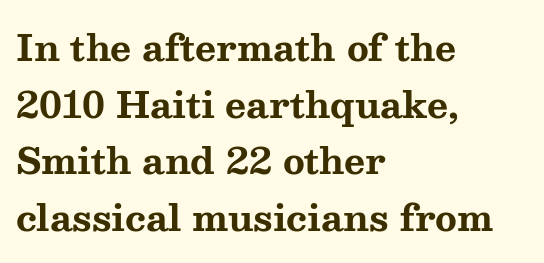
{"serif": "yes", "italic": "no", "bold": "yes", "weight": "bold", "width": "wide", "stroke_contrast": "medium", "x_height": "medium", "monospaced": "no", "underline": "no", "align": "left", "line_spacing": "normal", "line_spacing_ratio": 1.57, "letter_spacing": "normal", "letter_spacing_em": 0.0, "glyph_px": 36}
